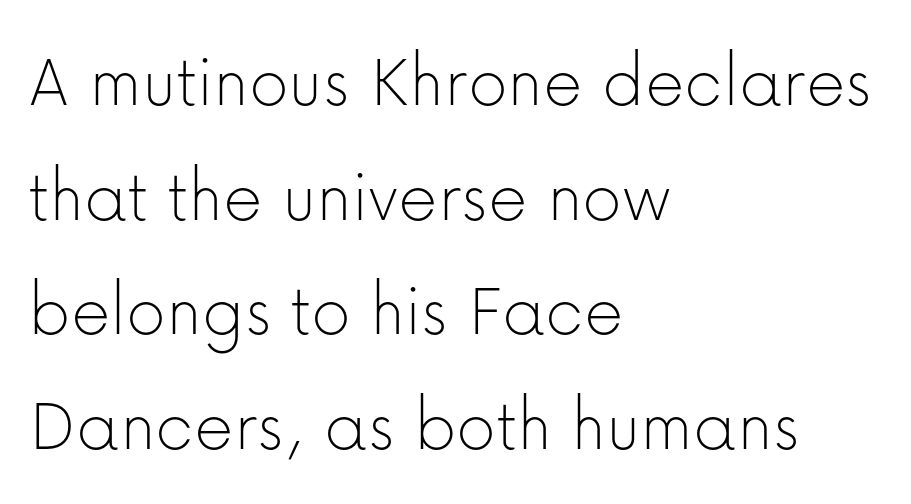
Q: Is the text bold? A: No.
Q: Is the text italic (slanted)? A: No, it is upright.
Q: Is the typeface a serif or a sans-serif typeface? A: Sans-serif.
Q: Is the text underlined? A: No.
Q: How is the paragraph aligned? A: Left-aligned.
Q: Is the spacing between letters normal or unusually wide? A: Normal.
Q: Is the spacing between lines tight, normal or loose? A: Normal.
Q: Width (condensed, normal, or wide)? A: Normal.
Q: Stroke contrast? A: Low.
Q: x-height? A: Medium.
Q: Monospaced? A: No.
